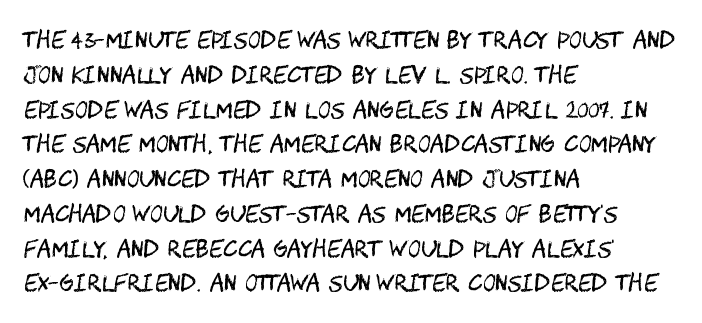
{"italic": "no", "bold": "no", "underline": "no", "align": "left", "line_spacing": "normal", "line_spacing_ratio": 1.58, "letter_spacing": "normal", "letter_spacing_em": 0.0, "glyph_px": 22}
